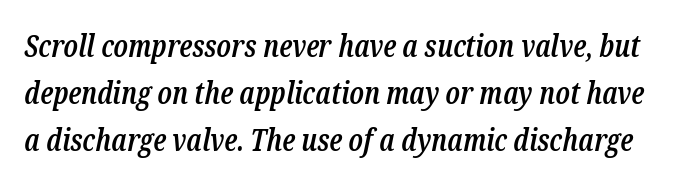
The image shows 30 px semibold, condensed serif type, italic (leaning right); set normal line spacing (1.56x), normal letter spacing, not underlined; low stroke contrast and a medium x-height.
